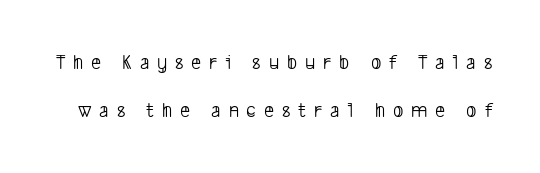
{"bold": "no", "underline": "no", "line_spacing": "loose", "line_spacing_ratio": 2.19, "letter_spacing": "wide", "letter_spacing_em": 0.36, "glyph_px": 22}
